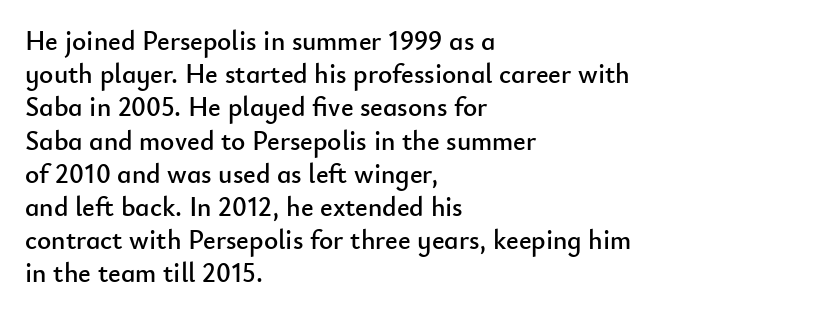
Q: Is the text italic (slanted)? A: No, it is upright.
Q: Is the text underlined? A: No.
Q: How is the paragraph aligned? A: Left-aligned.
Q: Is the spacing between letters normal or unusually wide? A: Normal.
